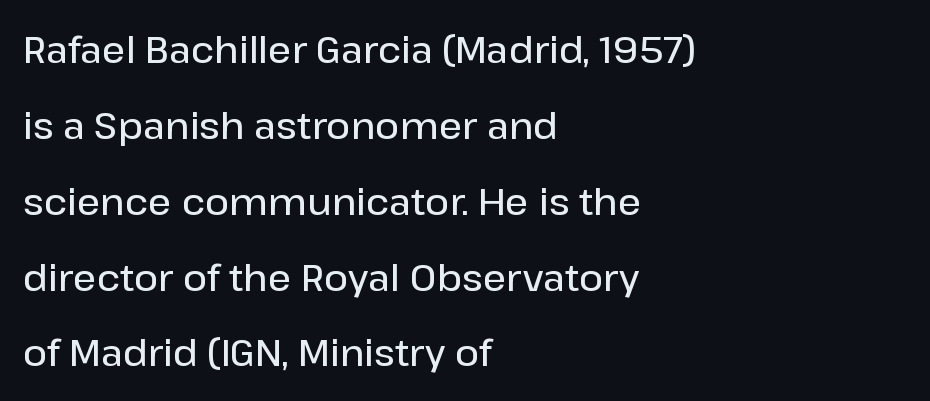
The image shows 37 px semibold sans-serif type, upright; set left-aligned, loose line spacing (2.05x), normal letter spacing, not underlined; low stroke contrast and a medium x-height.
